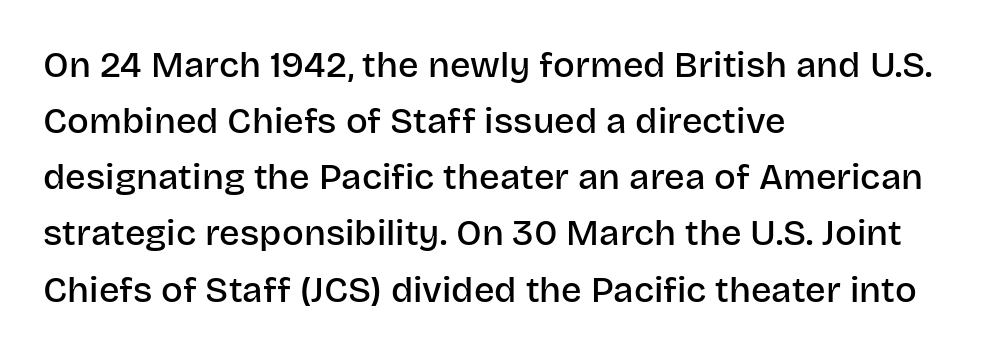
Q: Is the text bold? A: Semi-bold.
Q: Is the text italic (slanted)? A: No, it is upright.
Q: Is the typeface a serif or a sans-serif typeface? A: Sans-serif.
Q: Is the text underlined? A: No.
Q: How is the paragraph aligned? A: Left-aligned.
Q: Is the spacing between letters normal or unusually wide? A: Normal.
Q: Is the spacing between lines tight, normal or loose? A: Normal.
Q: Width (condensed, normal, or wide)? A: Normal.
Q: Stroke contrast? A: Low.
Q: x-height? A: Large.
Q: Monospaced? A: No.
